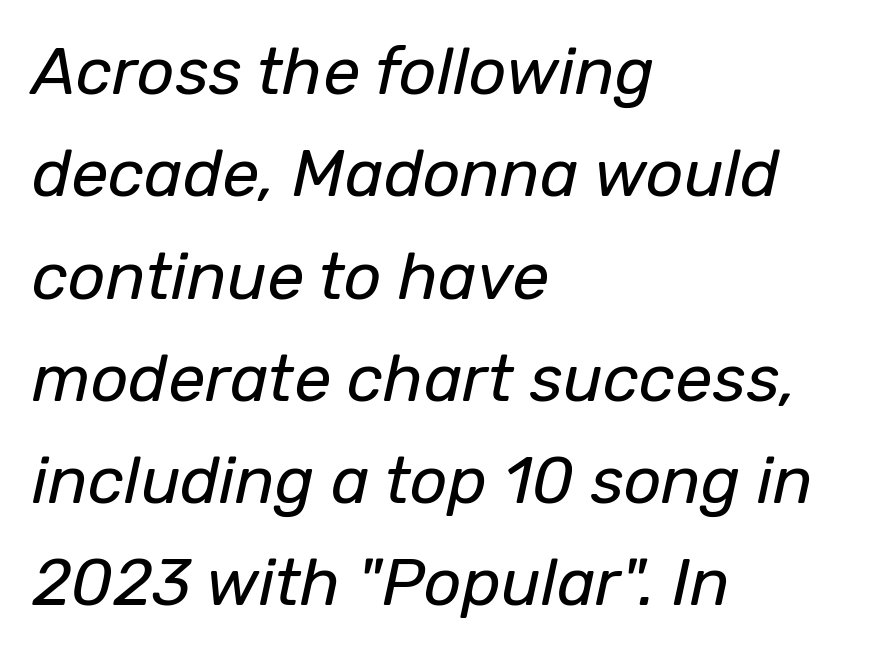
{"italic": "yes", "lean": "right", "slant_degrees": 12, "bold": "no", "weight": "regular", "width": "normal", "stroke_contrast": "low", "x_height": "medium", "monospaced": "no", "underline": "no", "align": "left", "line_spacing": "normal", "line_spacing_ratio": 1.55, "letter_spacing": "normal", "letter_spacing_em": 0.0, "glyph_px": 66}
